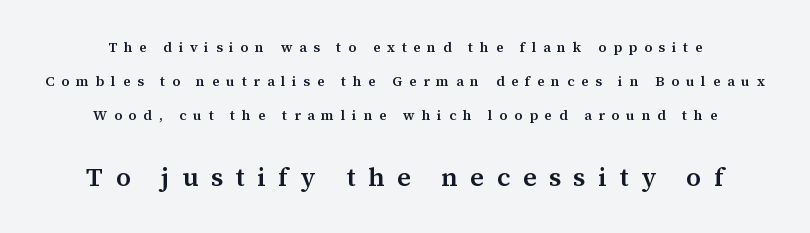
Q: Is the text bold? A: Semi-bold.
Q: Is the text italic (slanted)? A: No, it is upright.
Q: Is the text underlined? A: No.
Q: How is the paragraph aligned? A: Centered.
Q: Is the spacing between letters normal or unusually wide? A: Unusually wide.
Q: Is the spacing between lines tight, normal or loose? A: Loose.
Q: Which block of text is set in a larger size, the first (top) or the second (bottom)? A: The second (bottom) one.
